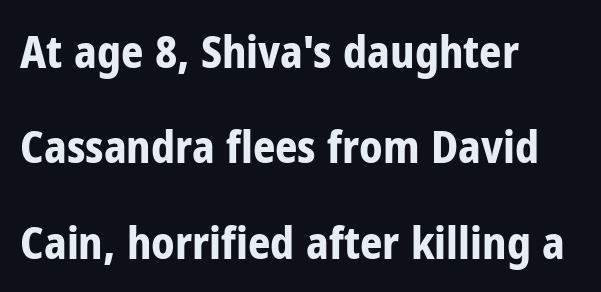
Q: Is the text bold? A: Yes.
Q: Is the text italic (slanted)? A: No, it is upright.
Q: Is the typeface a serif or a sans-serif typeface? A: Sans-serif.
Q: Is the text underlined? A: No.
Q: How is the paragraph aligned? A: Left-aligned.
Q: Is the spacing between letters normal or unusually wide? A: Normal.
Q: Is the spacing between lines tight, normal or loose? A: Loose.
Q: Width (condensed, normal, or wide)? A: Condensed.
Q: Stroke contrast? A: Low.
Q: x-height? A: Medium.
Q: Monospaced? A: No.
